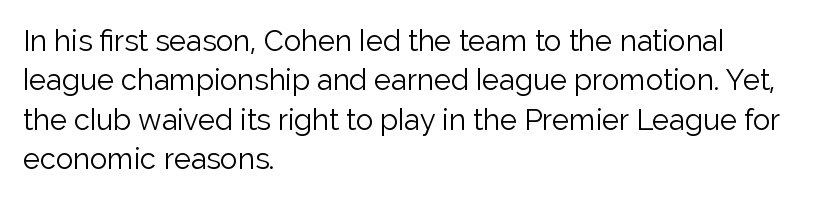
{"serif": "no", "italic": "no", "bold": "no", "weight": "light", "width": "normal", "stroke_contrast": "low", "x_height": "medium", "monospaced": "no", "underline": "no", "align": "left", "line_spacing": "normal", "line_spacing_ratio": 1.36, "letter_spacing": "normal", "letter_spacing_em": 0.0, "glyph_px": 29}
